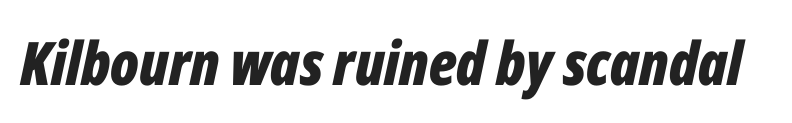
Q: Is the text bold? A: Yes.
Q: Is the text italic (slanted)? A: Yes, it leans right by about 12 degrees.
Q: Is the text underlined? A: No.
Q: Is the spacing between letters normal or unusually wide? A: Normal.
Q: Width (condensed, normal, or wide)? A: Condensed.
Q: Stroke contrast? A: Low.
Q: x-height? A: Medium.
Q: Monospaced? A: No.
